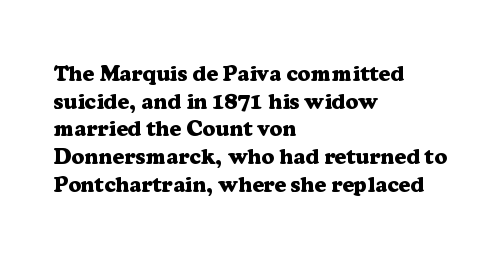
These words are printed bold, with thick strokes throughout. The string is rendered with underlining switched off. What's the leading like? Ordinary, nothing unusual. Tracking value appears to be zero — textbook default spacing. This rendering uses left alignment, leaving the right contour irregular. Every stem runs plumb, perpendicular to the baseline.
